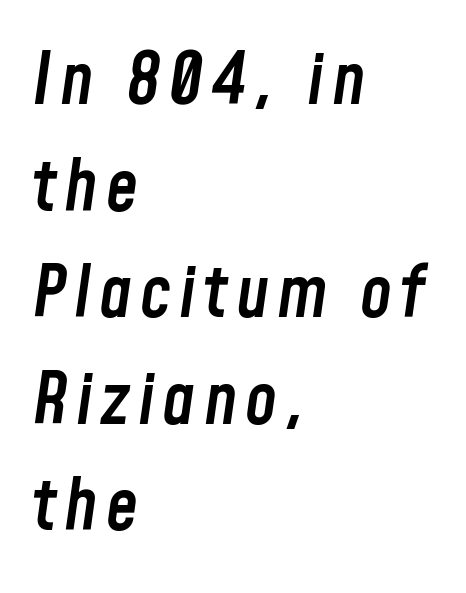
Q: Is the text bold? A: Semi-bold.
Q: Is the text italic (slanted)? A: Yes, it leans right by about 8 degrees.
Q: Is the text underlined? A: No.
Q: How is the paragraph aligned? A: Left-aligned.
Q: Is the spacing between lines tight, normal or loose? A: Normal.
Q: Width (condensed, normal, or wide)? A: Condensed.
Q: Stroke contrast? A: Low.
Q: x-height? A: Medium.
Q: Monospaced? A: No.
